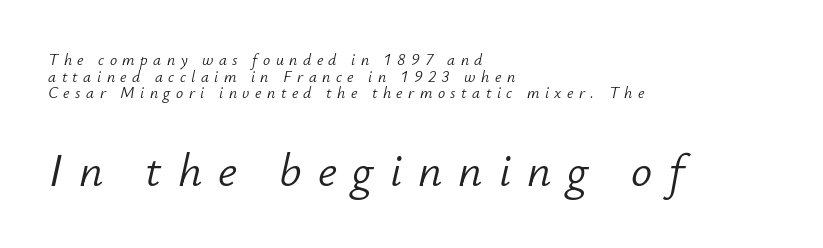
Q: Is the text bold? A: No.
Q: Is the text italic (slanted)? A: Yes, it leans right by about 12 degrees.
Q: Is the text underlined? A: No.
Q: How is the paragraph aligned? A: Left-aligned.
Q: Is the spacing between letters normal or unusually wide? A: Unusually wide.
Q: Is the spacing between lines tight, normal or loose? A: Tight.
Q: Which block of text is set in a larger size, the first (top) or the second (bottom)? A: The second (bottom) one.
Q: Width (condensed, normal, or wide)? A: Normal.
Q: Stroke contrast? A: Low.
Q: x-height? A: Small.
Q: Monospaced? A: No.
